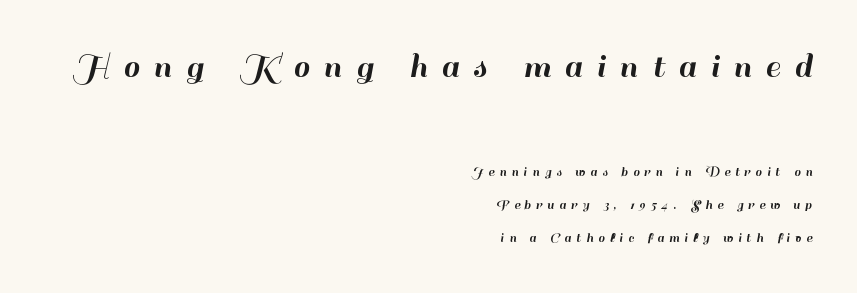
Q: Is the text italic (slanted)? A: Yes.
Q: Is the typeface a serif or a sans-serif typeface? A: Sans-serif.
Q: Is the text underlined? A: No.
Q: How is the paragraph aligned? A: Right-aligned.
Q: Is the spacing between letters normal or unusually wide? A: Unusually wide.
Q: Is the spacing between lines tight, normal or loose? A: Loose.
Q: Which block of text is set in a larger size, the first (top) or the second (bottom)? A: The first (top) one.
Q: Width (condensed, normal, or wide)? A: Normal.
Q: Stroke contrast? A: High.
Q: x-height? A: Small.
Q: Monospaced? A: No.
